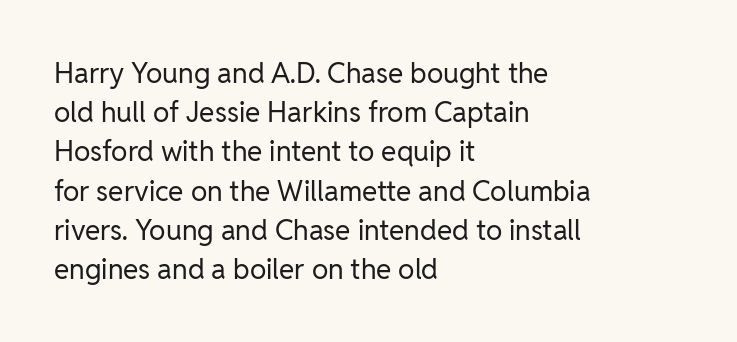
Q: Is the text bold? A: No.
Q: Is the text italic (slanted)? A: No, it is upright.
Q: Is the typeface a serif or a sans-serif typeface? A: Sans-serif.
Q: Is the text underlined? A: No.
Q: How is the paragraph aligned? A: Left-aligned.
Q: Is the spacing between letters normal or unusually wide? A: Normal.
Q: Is the spacing between lines tight, normal or loose? A: Normal.
Q: Width (condensed, normal, or wide)? A: Normal.
Q: Stroke contrast? A: Low.
Q: x-height? A: Medium.
Q: Monospaced? A: No.
